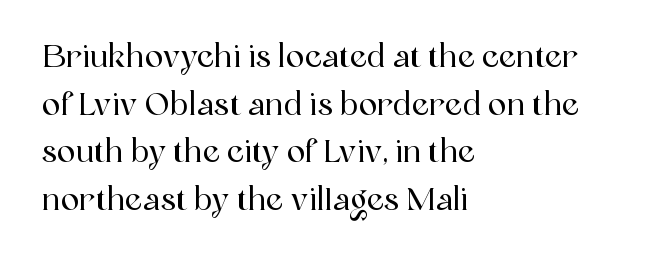
Little horizontal feet cap the strokes, marking this as serif type. You can tell it's not italic because the verticals are truly vertical. Does extra space separate the letters? No, they use regular spacing. Alignment: flush left. Do the characters align in a grid? No, the font is proportional. Regular leading.
